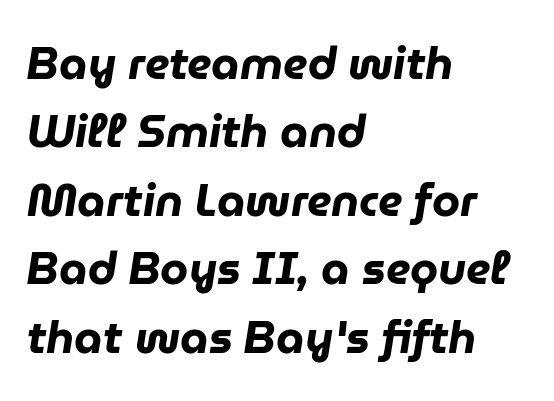
{"italic": "yes", "lean": "right", "slant_degrees": 9, "bold": "yes", "weight": "heavy", "width": "normal", "stroke_contrast": "low", "x_height": "medium", "monospaced": "no", "underline": "no", "align": "left", "line_spacing": "normal", "line_spacing_ratio": 1.52, "letter_spacing": "normal", "letter_spacing_em": 0.0, "glyph_px": 45}
